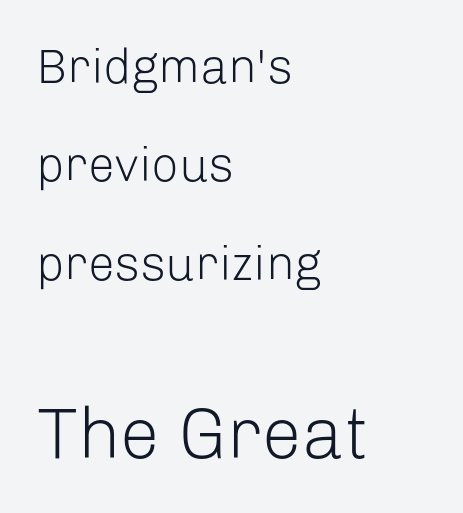
The image shows 72 px light sans-serif type, upright; set left-aligned, loose line spacing (2.05x), normal letter spacing, not underlined; the second (bottom) block is 1.5x larger; low stroke contrast and a medium x-height.
